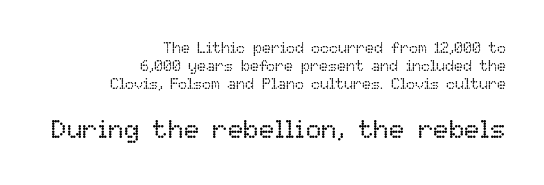
The image shows 26 px text type, upright; set right-aligned, line spacing 1.19x, normal letter spacing, not underlined; the second (bottom) block is 1.73x larger.
